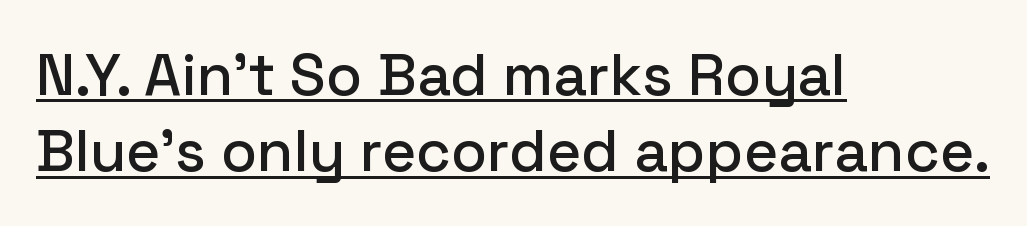
Examine the stroke ends and you'll find no serifs. Glyph-to-glyph distance matches everyday printed text. This sample keeps an unexceptional amount of space between lines. Line starts are locked; line ends wander.
